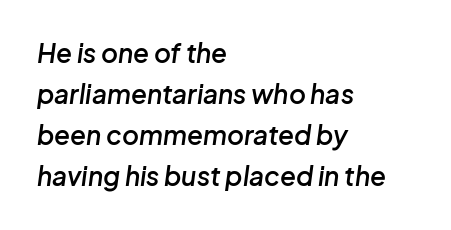
The image shows 26 px text type, italic (leaning right); set left-aligned, normal line spacing (1.58x), normal letter spacing, not underlined.
